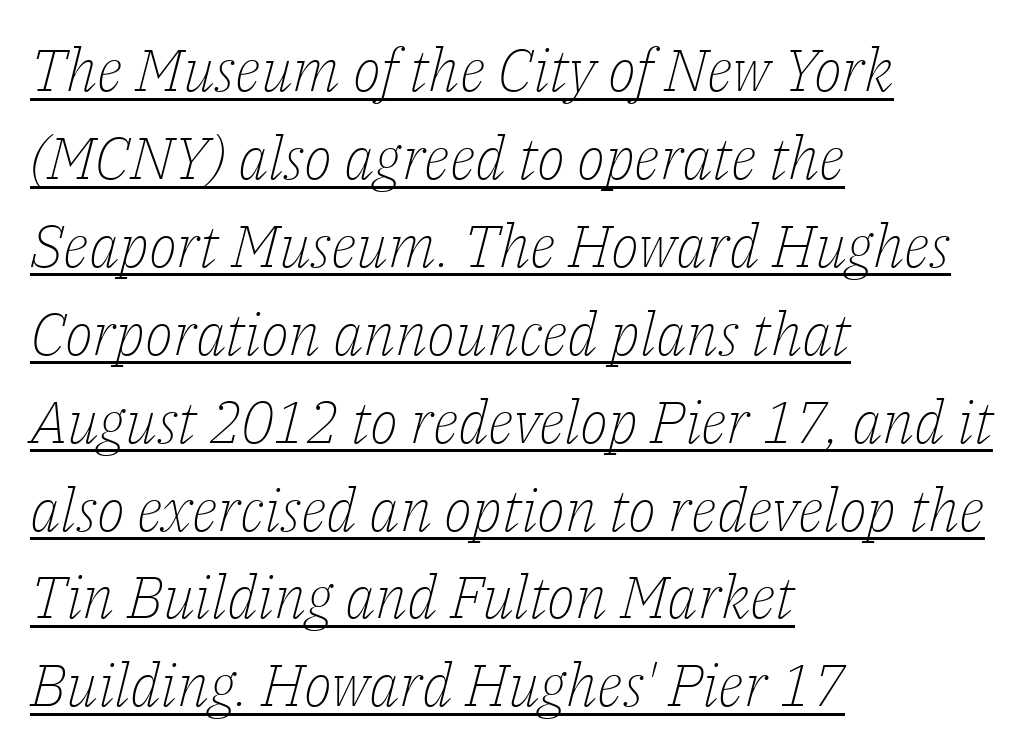
The image shows 59 px light serif type, italic (leaning right); set left-aligned, normal line spacing (1.49x), normal letter spacing, underlined; low stroke contrast and a medium x-height.
